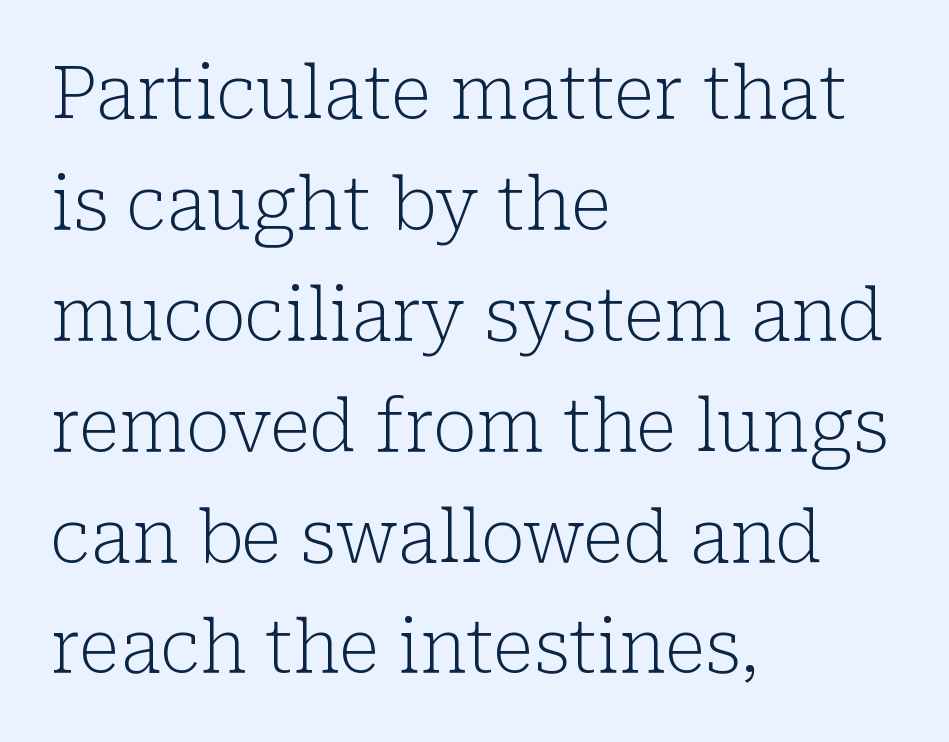
The image shows 72 px light serif type, upright; set left-aligned, normal line spacing (1.54x), normal letter spacing, not underlined; low stroke contrast and a medium x-height.
